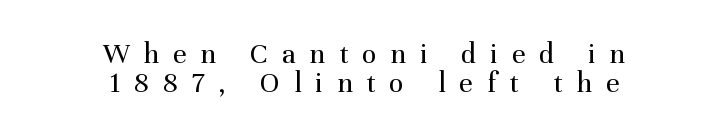
{"serif": "yes", "italic": "no", "bold": "no", "weight": "regular", "width": "normal", "stroke_contrast": "medium", "x_height": "medium", "monospaced": "no", "underline": "no", "align": "center", "line_spacing": "tight", "line_spacing_ratio": 0.96, "letter_spacing": "wide", "letter_spacing_em": 0.46, "glyph_px": 30}
